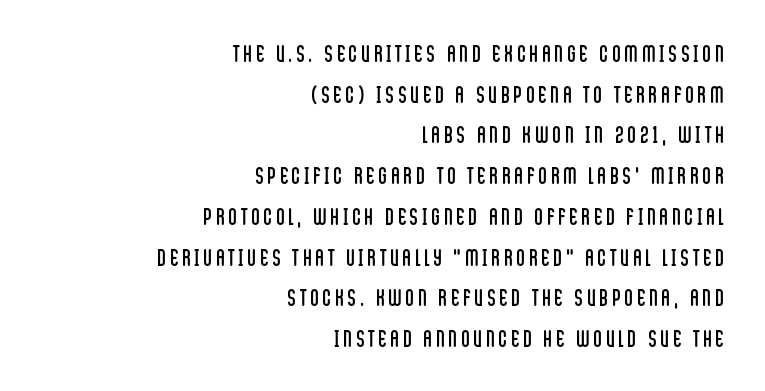
Q: Is the text bold? A: No.
Q: Is the text italic (slanted)? A: No, it is upright.
Q: Is the text underlined? A: No.
Q: How is the paragraph aligned? A: Right-aligned.
